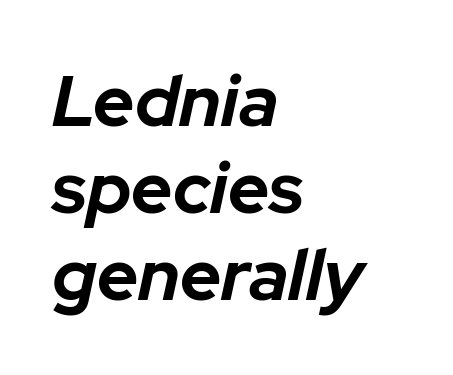
{"italic": "yes", "lean": "right", "slant_degrees": 12, "bold": "yes", "weight": "bold", "width": "normal", "stroke_contrast": "low", "x_height": "medium", "monospaced": "no", "underline": "no", "align": "left", "line_spacing_ratio": 1.21, "letter_spacing": "normal", "letter_spacing_em": 0.0, "glyph_px": 72}
